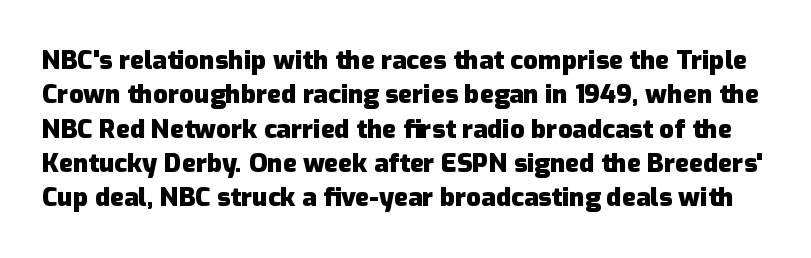
Q: Is the text bold? A: Yes.
Q: Is the text italic (slanted)? A: No, it is upright.
Q: Is the text underlined? A: No.
Q: Is the spacing between letters normal or unusually wide? A: Normal.
Q: Is the spacing between lines tight, normal or loose? A: Normal.
